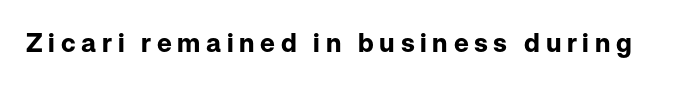
A dark, heavy texture on the line: the type is bold. The face used here is rendered with a markedly widened letterfit. Clear beneath every line of the passage. No italicization has been applied; the sample stays upright.
